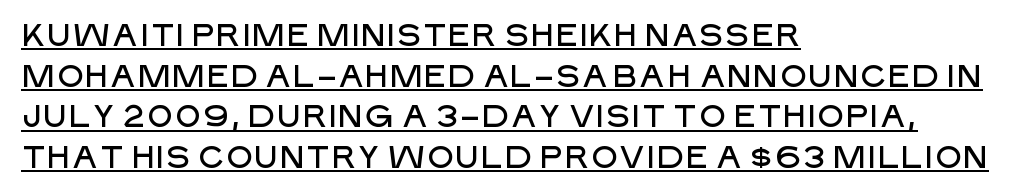
Q: Is the text italic (slanted)? A: No, it is upright.
Q: Is the typeface a serif or a sans-serif typeface? A: Sans-serif.
Q: Is the text underlined? A: Yes.
Q: How is the paragraph aligned? A: Left-aligned.
Q: Is the spacing between letters normal or unusually wide? A: Normal.
Q: Is the spacing between lines tight, normal or loose? A: Normal.
Q: Width (condensed, normal, or wide)? A: Normal.
Q: Stroke contrast? A: Low.
Q: x-height? A: Large.
Q: Monospaced? A: No.
